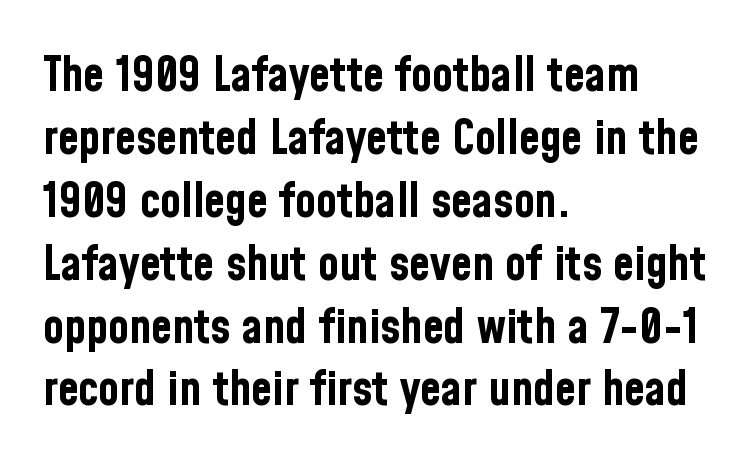
{"serif": "no", "italic": "no", "bold": "yes", "weight": "bold", "width": "condensed", "stroke_contrast": "low", "x_height": "medium", "monospaced": "no", "underline": "no", "align": "left", "line_spacing": "normal", "line_spacing_ratio": 1.31, "letter_spacing": "normal", "letter_spacing_em": 0.0, "glyph_px": 48}
